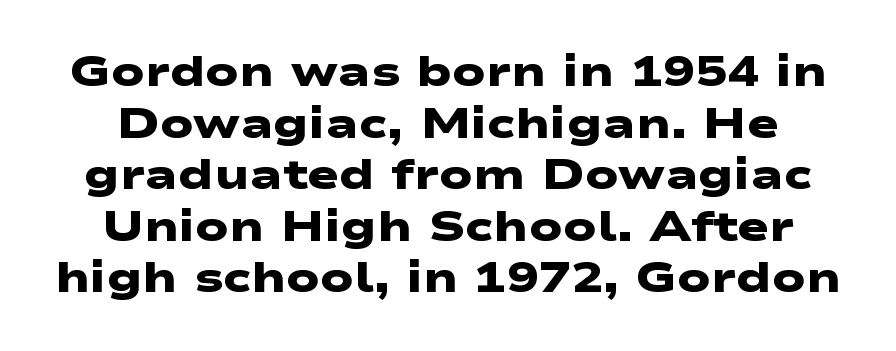
{"serif": "no", "bold": "yes", "weight": "heavy", "width": "wide", "stroke_contrast": "low", "x_height": "medium", "monospaced": "no", "underline": "no", "line_spacing_ratio": 1.2, "letter_spacing": "normal", "letter_spacing_em": 0.0, "glyph_px": 43}
